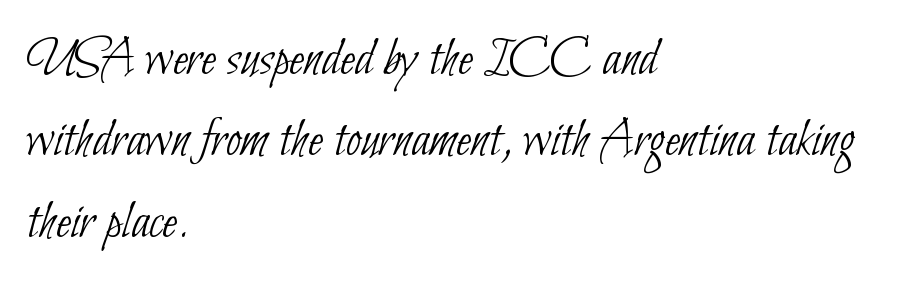
{"serif": "no", "bold": "no", "weight": "thin", "width": "condensed", "stroke_contrast": "low", "x_height": "small", "monospaced": "no", "underline": "no", "align": "left", "line_spacing": "normal", "line_spacing_ratio": 1.48, "letter_spacing": "normal", "letter_spacing_em": 0.0, "glyph_px": 55}
